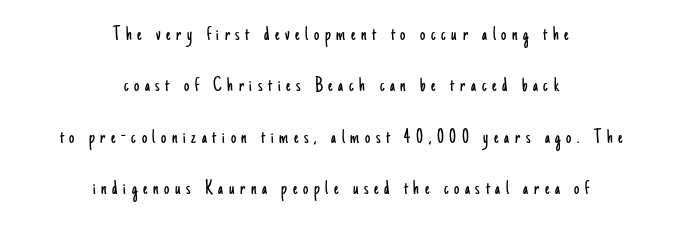
Teacher's note: observe the equal gaps on both sides — that is centered alignment. Airy leading. Style check: upright. Compared with typical body copy, the letter spacing here is much looser. Is the type heavy? It reads as light-to-regular instead. Check under the words: just untouched page.
